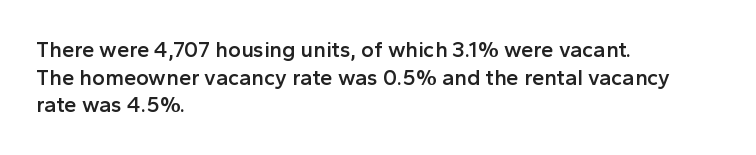
{"italic": "no", "bold": "semi", "underline": "no", "align": "left", "line_spacing": "normal", "line_spacing_ratio": 1.26, "letter_spacing": "normal", "letter_spacing_em": 0.0, "glyph_px": 22}
